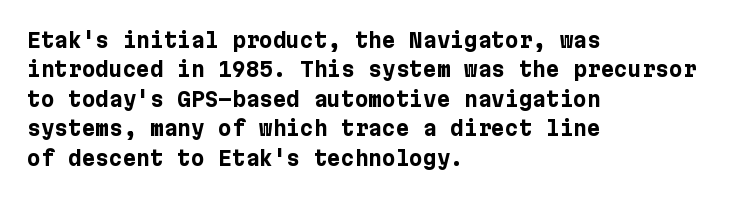
{"italic": "no", "bold": "yes", "underline": "no", "align": "left", "line_spacing": "normal", "line_spacing_ratio": 1.4, "letter_spacing": "normal", "letter_spacing_em": 0.0, "glyph_px": 21}
